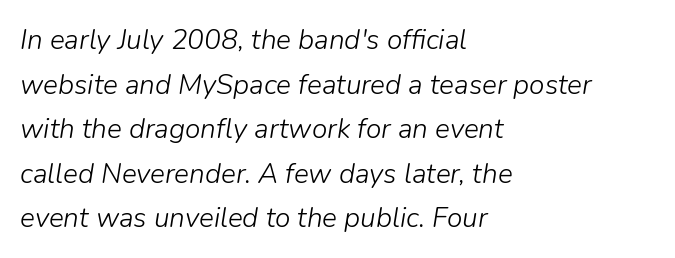
In CSS terms this would be text-align: left. Honestly, there is no underline to notice here at all. The horizontal fit of the characters is conventional and even. Leading: standard. Does the lettering tilt? It does — this is italic. Here the designer chose a conventional face with non-uniform glyph widths.
